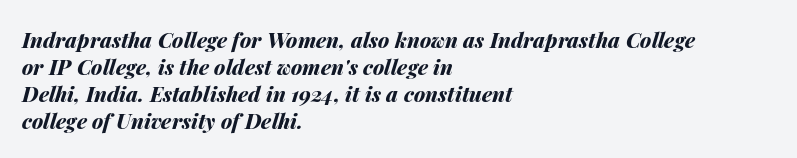
{"italic": "yes", "lean": "right", "slant_degrees": 14, "bold": "yes", "underline": "no", "align": "left", "line_spacing": "normal", "line_spacing_ratio": 1.29, "letter_spacing": "normal", "letter_spacing_em": 0.0, "glyph_px": 21}
